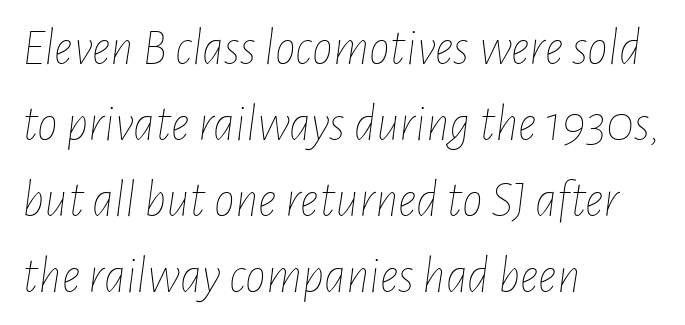
{"italic": "yes", "lean": "right", "slant_degrees": 7, "bold": "no", "weight": "thin", "width": "condensed", "stroke_contrast": "low", "x_height": "medium", "monospaced": "no", "underline": "no", "align": "left", "line_spacing": "normal", "line_spacing_ratio": 1.46, "letter_spacing": "normal", "letter_spacing_em": 0.0, "glyph_px": 52}
